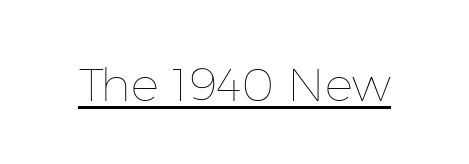
Q: Is the text bold? A: No.
Q: Is the text italic (slanted)? A: No, it is upright.
Q: Is the text underlined? A: Yes.
Q: Is the spacing between letters normal or unusually wide? A: Normal.
Q: Width (condensed, normal, or wide)? A: Normal.
Q: Stroke contrast? A: Low.
Q: x-height? A: Medium.
Q: Monospaced? A: No.
